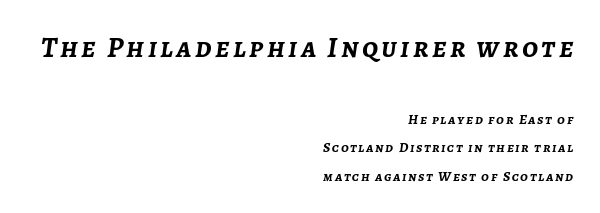
The image shows 29 px semibold type, italic (leaning right); set right-aligned, loose line spacing (2.03x), not underlined; the first (top) block is 2.07x larger; low stroke contrast and a medium x-height.
